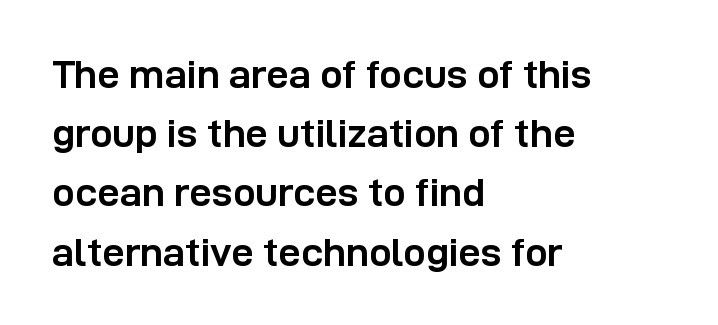
No feet cap the strokes, marking this as sans-serif type. Any mark beneath the type? The region is blank. Summary of vertical rhythm: regular, with standard interline spacing. In terms of weight, the rendering is a true, heavy bold.
